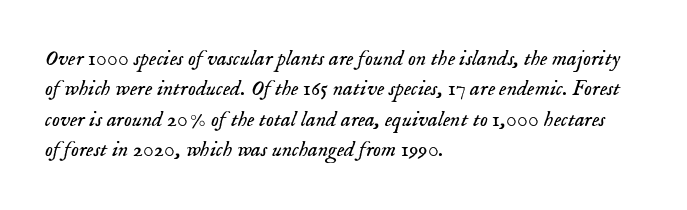
The rows are spaced the way most documents space them. Decoration check: the copy has no underline. The setting favours the left margin, as ordinary paragraphs usually do. No letter is thick-stroked: the sample isn't bold. The letters are slanted; this is an italic face. The rendering keeps characters at their native spacing.
